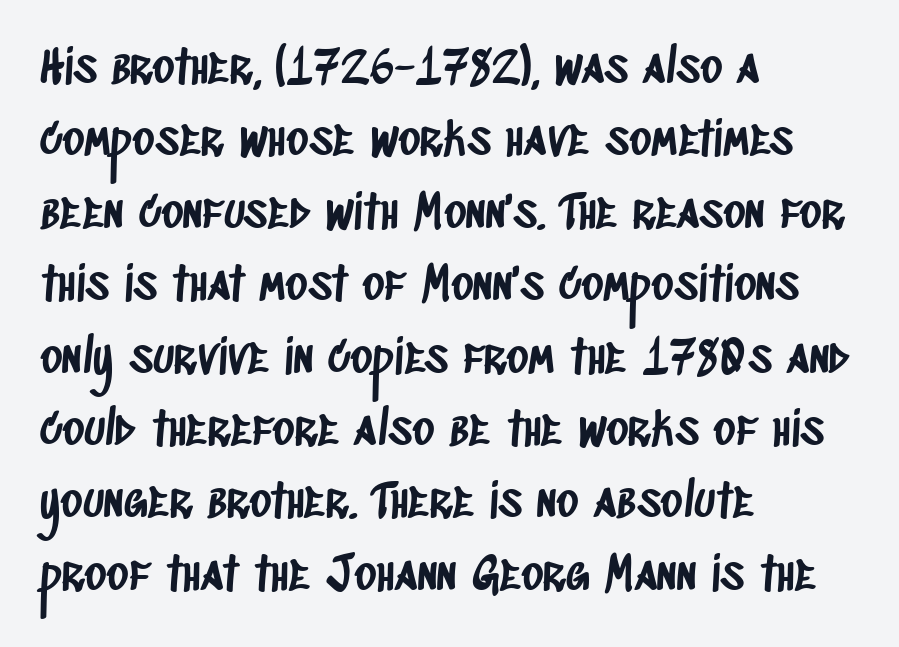
Left-aligned paragraph, ragged on the right. Spacing between characters is what you'd get straight out of the box. In terms of leading, this rendering sits right in the middle. No word sits above an underline.
